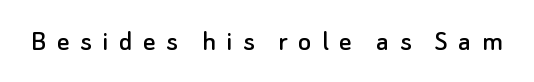
A typesetter would call this heavily tracked-out type. This is sans-serif lettering, the kind often seen on screens and signage. Plain, unruled lines of type. Each letter keeps its own natural width here, so spacing adapts to shape. Posture: vertical.
